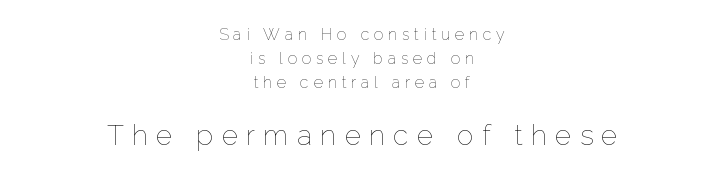
The image shows 28 px thin type, upright; set centered, normal line spacing (1.5x), unusually wide letter spacing (+0.3 em), not underlined; the second (bottom) block is 1.75x larger; low stroke contrast and a medium x-height.
